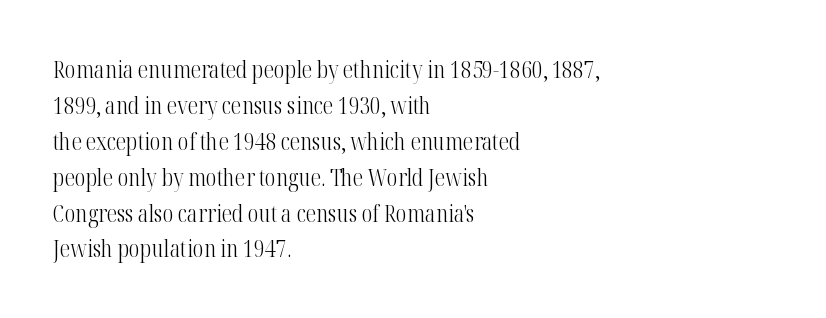
{"italic": "no", "bold": "no", "underline": "no", "align": "left", "line_spacing": "normal", "line_spacing_ratio": 1.56, "letter_spacing": "normal", "letter_spacing_em": 0.0, "glyph_px": 23}
